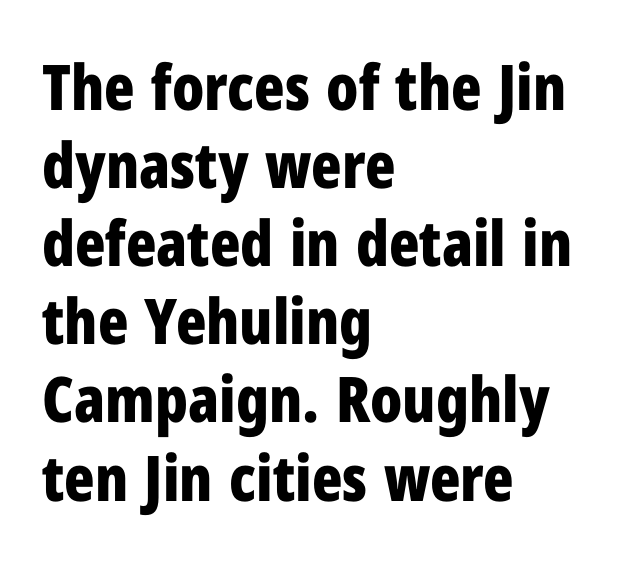
The image shows 63 px bold, condensed sans-serif type, upright; set left-aligned, line spacing 1.24x, normal letter spacing, not underlined; low stroke contrast and a medium x-height.
